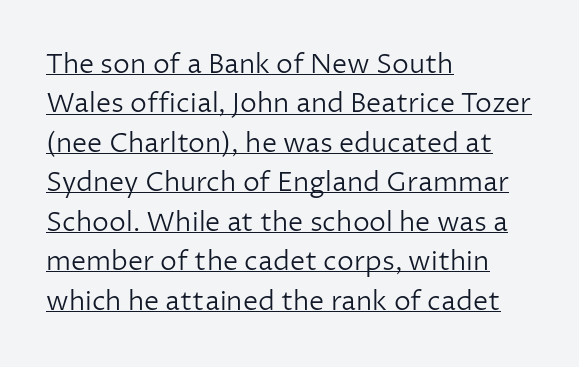
The image shows 27 px text type, upright; set left-aligned, normal line spacing (1.46x), normal letter spacing, underlined.
